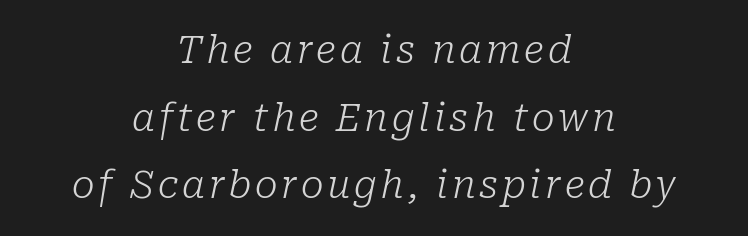
{"serif": "yes", "italic": "yes", "lean": "right", "slant_degrees": 10, "bold": "no", "weight": "light", "width": "normal", "stroke_contrast": "low", "x_height": "medium", "monospaced": "no", "underline": "no", "align": "center", "line_spacing_ratio": 1.78, "glyph_px": 38}
